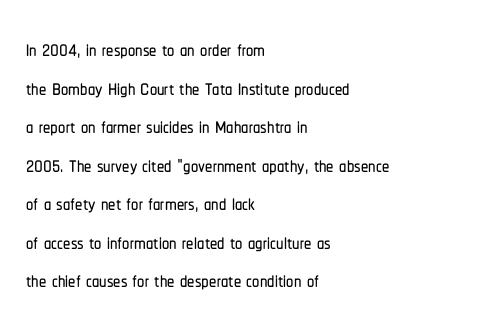
Does extra space separate the letters? No, they use regular spacing. Check where the strokes stop: nothing finishes them off — pure sans. Posture: upright roman. Baseline-to-baseline distance is the conventional proportion of letter height.
